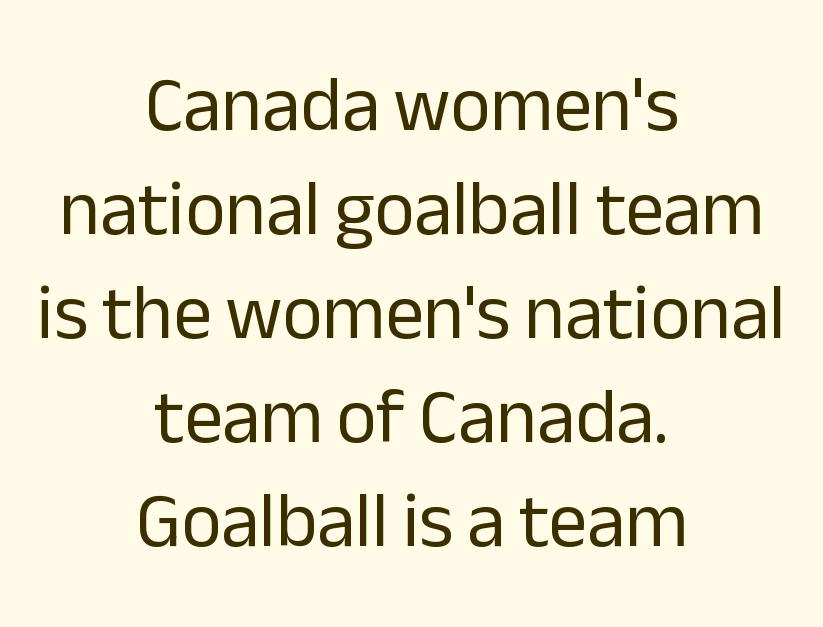
{"serif": "no", "italic": "no", "bold": "no", "weight": "regular", "width": "normal", "stroke_contrast": "low", "x_height": "medium", "monospaced": "no", "underline": "no", "align": "center", "line_spacing": "normal", "line_spacing_ratio": 1.35, "letter_spacing": "normal", "letter_spacing_em": 0.0, "glyph_px": 77}
